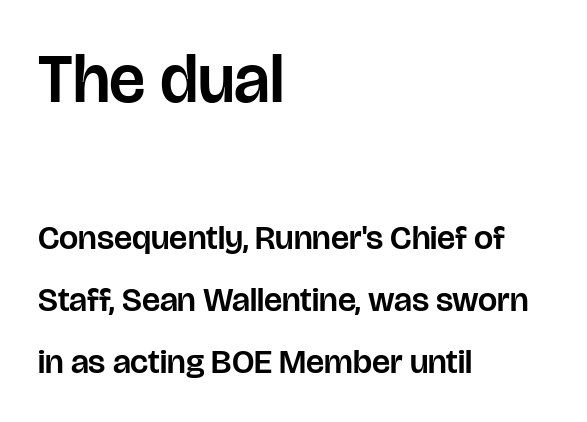
Q: Is the text italic (slanted)? A: No, it is upright.
Q: Is the typeface a serif or a sans-serif typeface? A: Sans-serif.
Q: Is the text underlined? A: No.
Q: How is the paragraph aligned? A: Left-aligned.
Q: Is the spacing between letters normal or unusually wide? A: Normal.
Q: Which block of text is set in a larger size, the first (top) or the second (bottom)? A: The first (top) one.
Q: Width (condensed, normal, or wide)? A: Normal.
Q: Stroke contrast? A: Low.
Q: x-height? A: Large.
Q: Monospaced? A: No.
